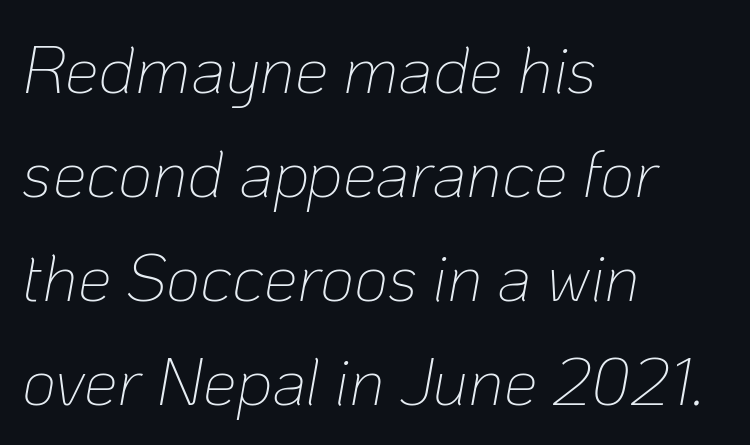
{"italic": "yes", "lean": "right", "slant_degrees": 10, "bold": "no", "weight": "thin", "width": "normal", "stroke_contrast": "low", "x_height": "medium", "monospaced": "no", "underline": "no", "align": "left", "line_spacing": "normal", "line_spacing_ratio": 1.55, "letter_spacing": "normal", "letter_spacing_em": 0.0, "glyph_px": 67}
